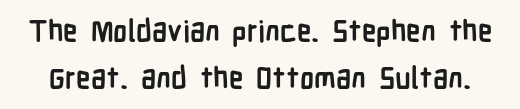
Between one letter and the next there's only the usual sliver of space. Typographically, this falls in the sans-serif category. The axis of the letterforms is exactly vertical. Honestly, there is no underline to notice here at all. You'd pick this weight for a headline — it's a proper bold. The block of text has a typical density, with ordinary space between rows.
